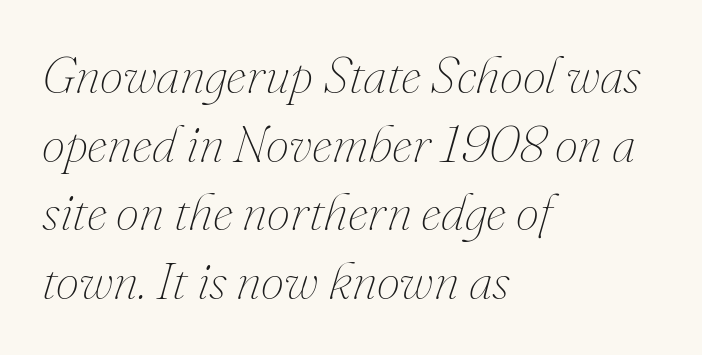
The image shows 52 px thin type, italic (leaning right); set left-aligned, normal line spacing (1.32x), normal letter spacing, not underlined; medium stroke contrast and a small x-height.
